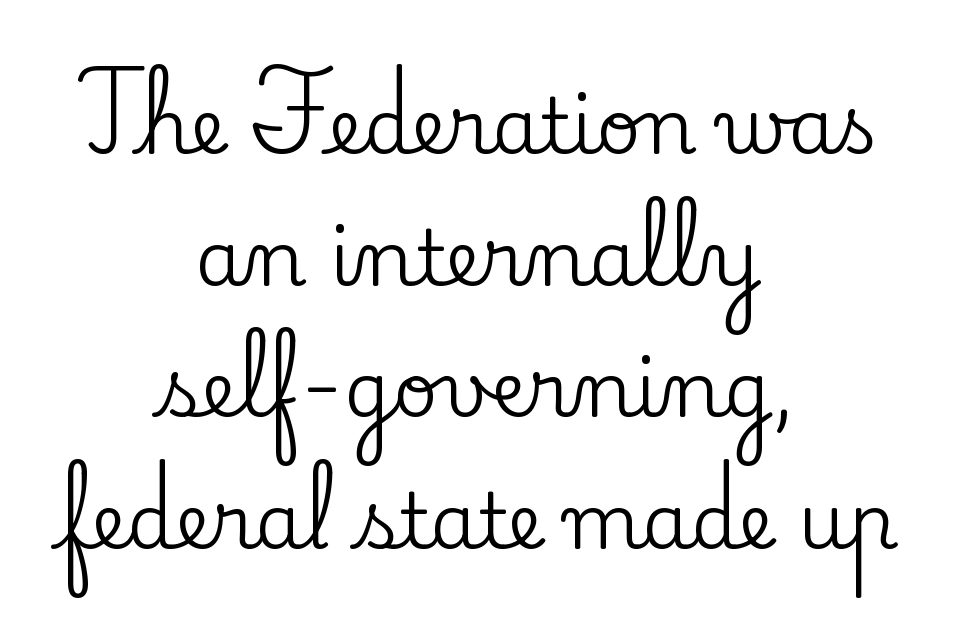
{"serif": "yes", "italic": "no", "width": "normal", "stroke_contrast": "low", "x_height": "small", "monospaced": "no", "underline": "no", "align": "center", "line_spacing_ratio": 1.71, "letter_spacing": "normal", "letter_spacing_em": 0.0, "glyph_px": 77}
